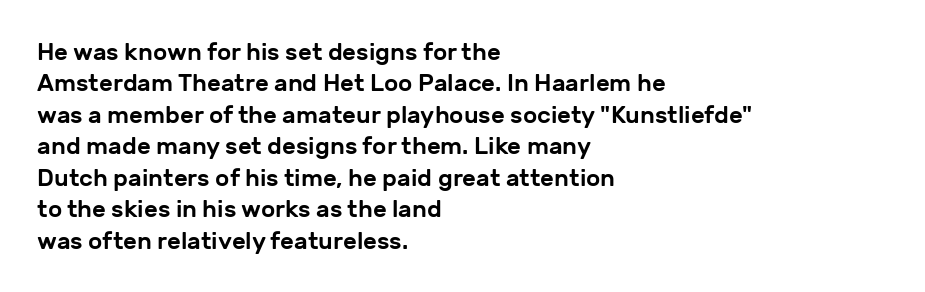
Q: Is the text italic (slanted)? A: No, it is upright.
Q: Is the text underlined? A: No.
Q: How is the paragraph aligned? A: Left-aligned.
Q: Is the spacing between letters normal or unusually wide? A: Normal.
Q: Is the spacing between lines tight, normal or loose? A: Normal.
